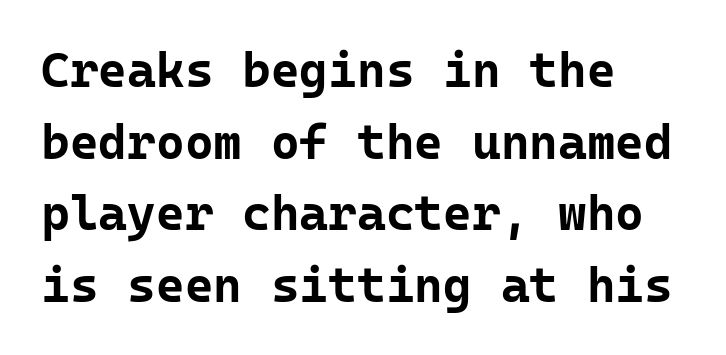
The image shows 49 px bold sans-serif type, upright, monospaced; set left-aligned, normal line spacing (1.46x), normal letter spacing, not underlined; low stroke contrast and a medium x-height.
